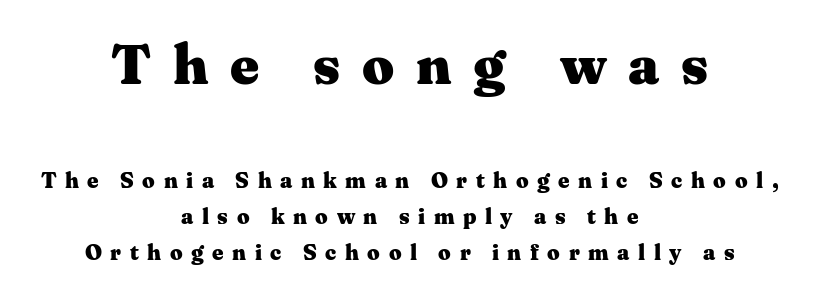
The image shows 56 px heavy, wide serif type, upright; set centered, normal line spacing (1.64x), unusually wide letter spacing (+0.39 em), not underlined; the first (top) block is 2.55x larger; medium stroke contrast and a medium x-height.
